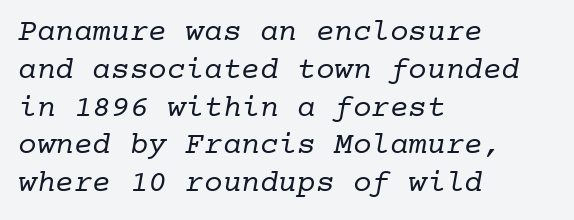
Q: Is the text bold? A: No.
Q: Is the typeface a serif or a sans-serif typeface? A: Serif.
Q: Is the text underlined? A: No.
Q: How is the paragraph aligned? A: Left-aligned.
Q: Is the spacing between letters normal or unusually wide? A: Normal.
Q: Width (condensed, normal, or wide)? A: Normal.
Q: Stroke contrast? A: Low.
Q: x-height? A: Medium.
Q: Monospaced? A: Yes.
